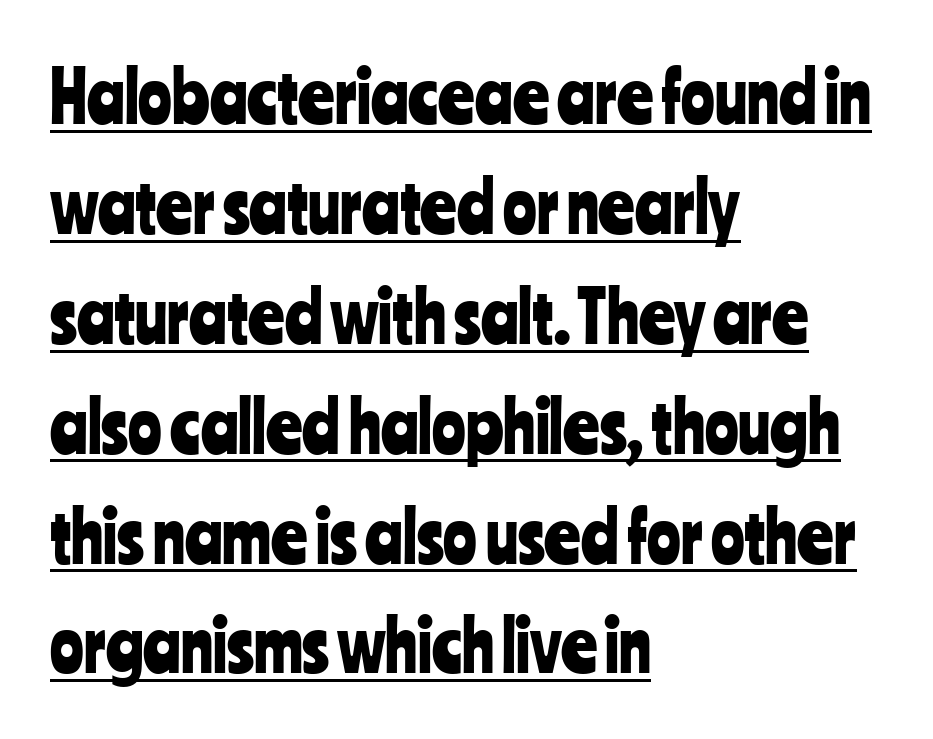
Beneath each row of characters lies a ruled line. Is there any slant? The stems are plumb. The typeface chosen for these lines omits serifs. The passage shown stacks its lines at a standard gap. Here the designer chose a conventional face with non-uniform glyph widths. Students, note that the glyphs here touch the page at normal intervals.
